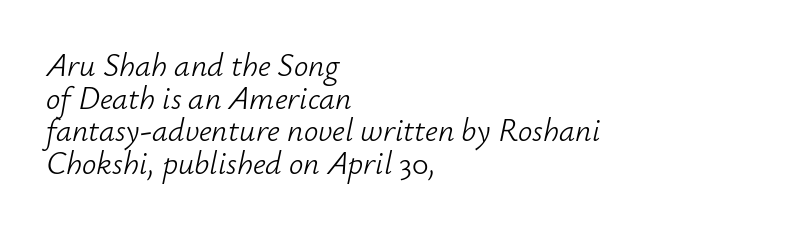
Q: Is the text bold? A: No.
Q: Is the text italic (slanted)? A: Yes, it leans right by about 12 degrees.
Q: Is the text underlined? A: No.
Q: How is the paragraph aligned? A: Left-aligned.
Q: Is the spacing between letters normal or unusually wide? A: Normal.
Q: Is the spacing between lines tight, normal or loose? A: Tight.
Q: Width (condensed, normal, or wide)? A: Normal.
Q: Stroke contrast? A: Low.
Q: x-height? A: Small.
Q: Monospaced? A: No.
